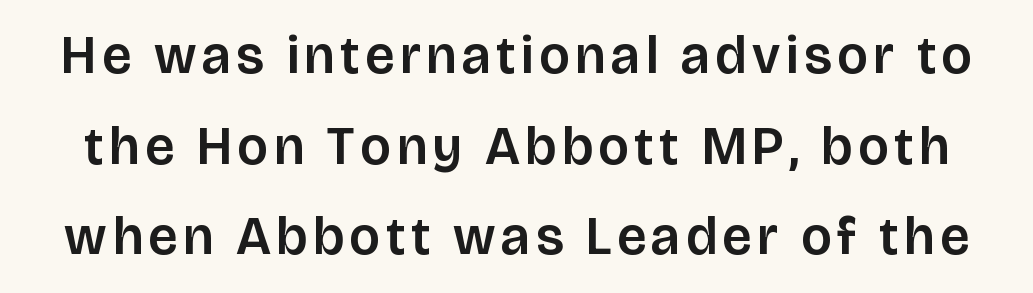
Q: Is the text italic (slanted)? A: No, it is upright.
Q: Is the typeface a serif or a sans-serif typeface? A: Sans-serif.
Q: Is the text underlined? A: No.
Q: Width (condensed, normal, or wide)? A: Normal.
Q: Stroke contrast? A: Low.
Q: x-height? A: Large.
Q: Monospaced? A: No.
